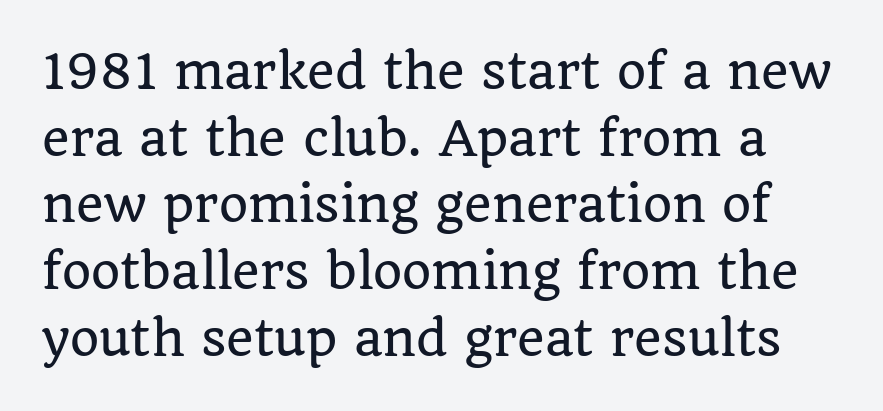
The image shows 47 px serif type, upright; set normal line spacing (1.42x), normal letter spacing, not underlined; low stroke contrast and a large x-height.
